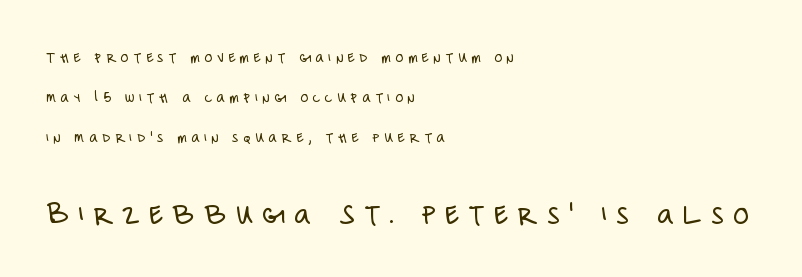
A light-to-regular cut is what we see here. These lines stand farther apart than default settings would place them. This is the regular roman posture of the typeface. Letter spacing: wide.
